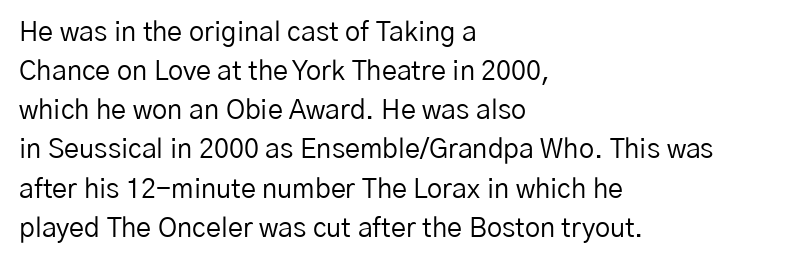
The image shows 27 px text type, upright; set left-aligned, normal line spacing (1.45x), normal letter spacing, not underlined.
